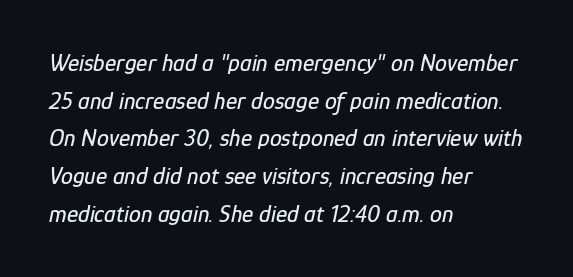
Q: Is the text italic (slanted)? A: Yes, it leans right by about 12 degrees.
Q: Is the text underlined? A: No.
Q: How is the paragraph aligned? A: Left-aligned.
Q: Is the spacing between letters normal or unusually wide? A: Normal.
Q: Is the spacing between lines tight, normal or loose? A: Normal.
